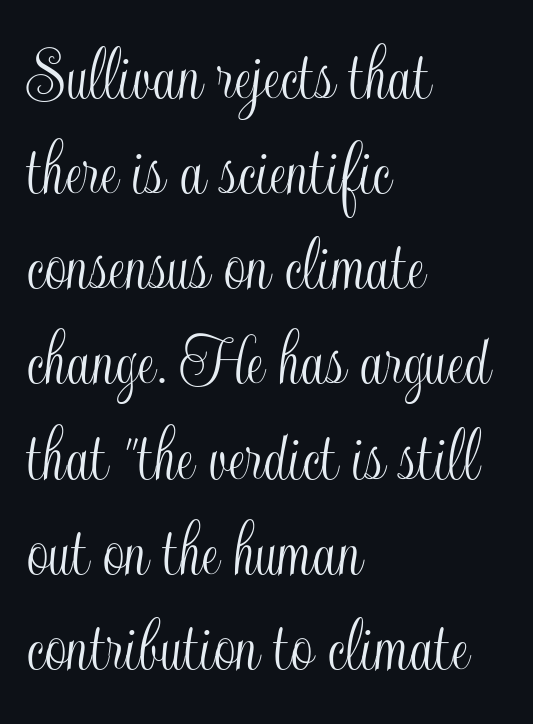
The image shows 78 px condensed type; set left-aligned, line spacing 1.22x, normal letter spacing, not underlined; a small x-height.
